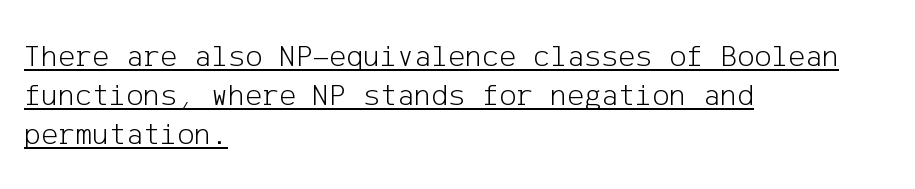
Q: Is the text bold? A: No.
Q: Is the text italic (slanted)? A: No, it is upright.
Q: Is the typeface a serif or a sans-serif typeface? A: Sans-serif.
Q: Is the text underlined? A: Yes.
Q: How is the paragraph aligned? A: Left-aligned.
Q: Is the spacing between letters normal or unusually wide? A: Normal.
Q: Width (condensed, normal, or wide)? A: Normal.
Q: Stroke contrast? A: Low.
Q: x-height? A: Medium.
